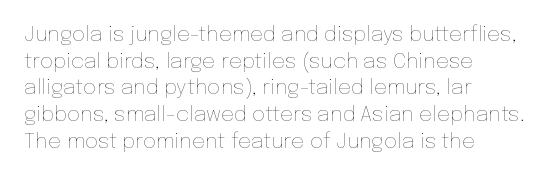
Q: Is the text bold? A: No.
Q: Is the text italic (slanted)? A: No, it is upright.
Q: Is the text underlined? A: No.
Q: How is the paragraph aligned? A: Left-aligned.
Q: Is the spacing between letters normal or unusually wide? A: Normal.
Q: Is the spacing between lines tight, normal or loose? A: Normal.
